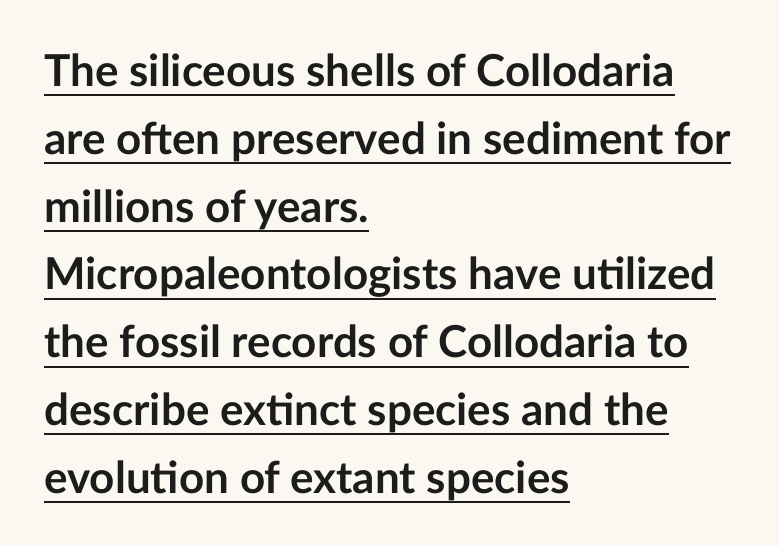
Q: Is the text bold? A: Yes.
Q: Is the text italic (slanted)? A: No, it is upright.
Q: Is the typeface a serif or a sans-serif typeface? A: Sans-serif.
Q: Is the text underlined? A: Yes.
Q: How is the paragraph aligned? A: Left-aligned.
Q: Is the spacing between letters normal or unusually wide? A: Normal.
Q: Is the spacing between lines tight, normal or loose? A: Normal.
Q: Width (condensed, normal, or wide)? A: Normal.
Q: Stroke contrast? A: Low.
Q: x-height? A: Medium.
Q: Monospaced? A: No.
